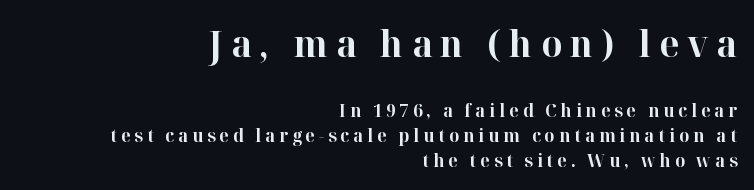
{"serif": "yes", "italic": "no", "bold": "yes", "weight": "bold", "width": "normal", "stroke_contrast": "high", "x_height": "medium", "monospaced": "no", "underline": "no", "align": "right", "line_spacing": "normal", "line_spacing_ratio": 1.37, "letter_spacing": "wide", "letter_spacing_em": 0.22, "larger_block": "first", "size_ratio": 2.06, "glyph_px": 37}
